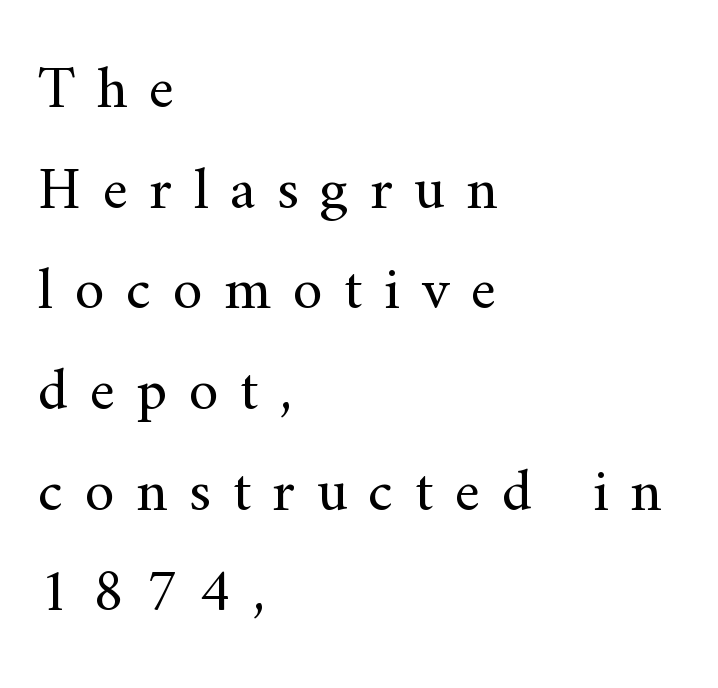
Q: Is the text bold? A: No.
Q: Is the text italic (slanted)? A: No, it is upright.
Q: Is the typeface a serif or a sans-serif typeface? A: Serif.
Q: Is the text underlined? A: No.
Q: How is the paragraph aligned? A: Left-aligned.
Q: Is the spacing between letters normal or unusually wide? A: Unusually wide.
Q: Is the spacing between lines tight, normal or loose? A: Normal.
Q: Width (condensed, normal, or wide)? A: Normal.
Q: Stroke contrast? A: Medium.
Q: x-height? A: Small.
Q: Monospaced? A: No.
